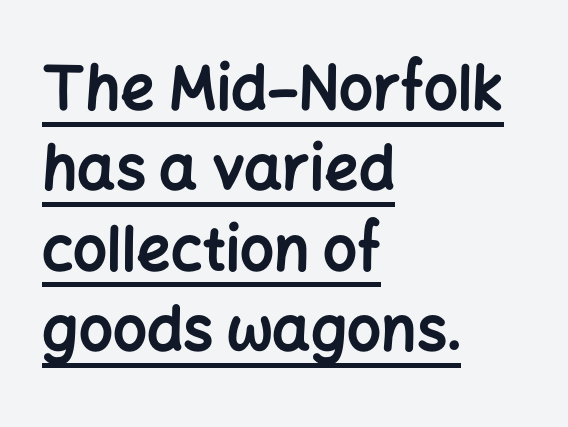
Are there feet on the stems? There aren't — it's a sans. Somebody hit Ctrl+U on this one — the words are underlined. Notice how the stems are strictly vertical — no italics here. Every row of glyphs begins at an identical x-position on the left. Interline gaps are of average width in this sample.
